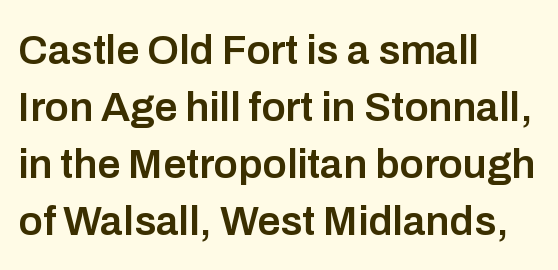
Q: Is the text bold? A: Semi-bold.
Q: Is the text italic (slanted)? A: No, it is upright.
Q: Is the typeface a serif or a sans-serif typeface? A: Sans-serif.
Q: Is the text underlined? A: No.
Q: How is the paragraph aligned? A: Left-aligned.
Q: Is the spacing between letters normal or unusually wide? A: Normal.
Q: Is the spacing between lines tight, normal or loose? A: Normal.
Q: Width (condensed, normal, or wide)? A: Normal.
Q: Stroke contrast? A: Low.
Q: x-height? A: Medium.
Q: Monospaced? A: No.
